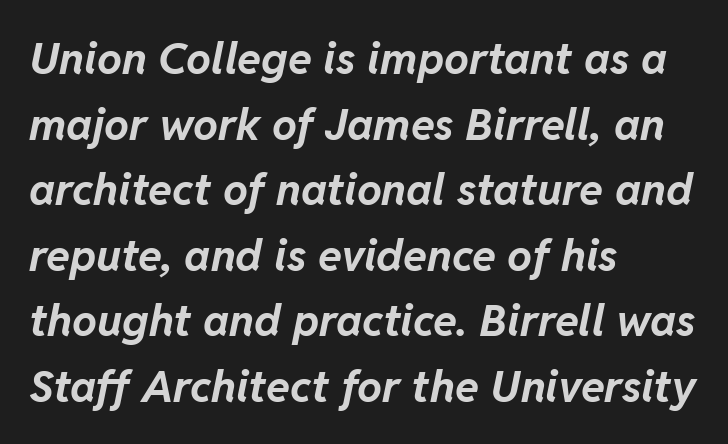
The image shows 44 px bold type, italic (leaning right); set left-aligned, normal line spacing (1.49x), normal letter spacing, not underlined; low stroke contrast and a medium x-height.
